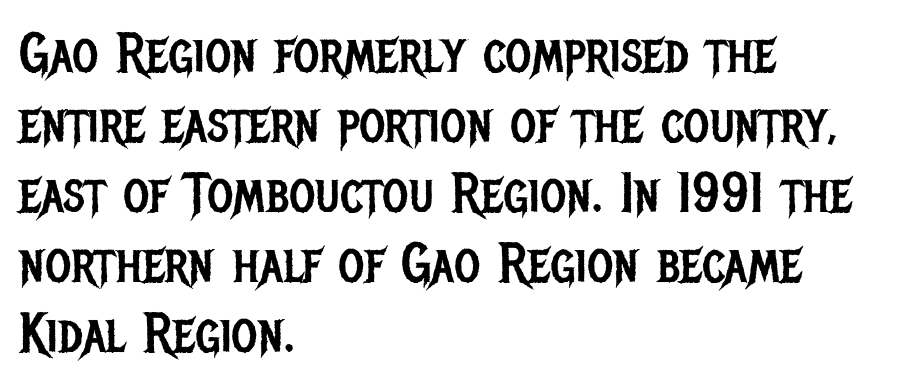
The image shows 56 px regular-weight, condensed sans-serif type, upright; set left-aligned, normal line spacing (1.25x), normal letter spacing, not underlined; low stroke contrast and a large x-height.
